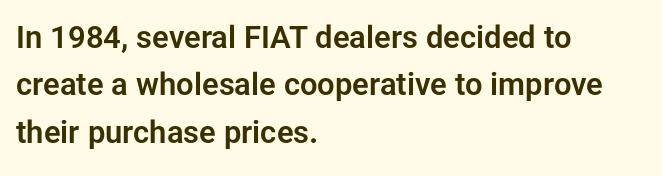
Q: Is the text italic (slanted)? A: No, it is upright.
Q: Is the typeface a serif or a sans-serif typeface? A: Sans-serif.
Q: Is the text underlined? A: No.
Q: How is the paragraph aligned? A: Left-aligned.
Q: Is the spacing between letters normal or unusually wide? A: Normal.
Q: Is the spacing between lines tight, normal or loose? A: Normal.
Q: Width (condensed, normal, or wide)? A: Normal.
Q: Stroke contrast? A: Low.
Q: x-height? A: Medium.
Q: Monospaced? A: No.
